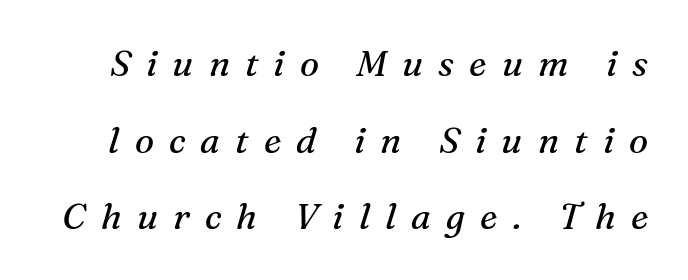
The image shows 36 px regular-weight serif type, italic (leaning right); set loose line spacing (2.13x), unusually wide letter spacing (+0.42 em), not underlined; medium stroke contrast and a medium x-height.
